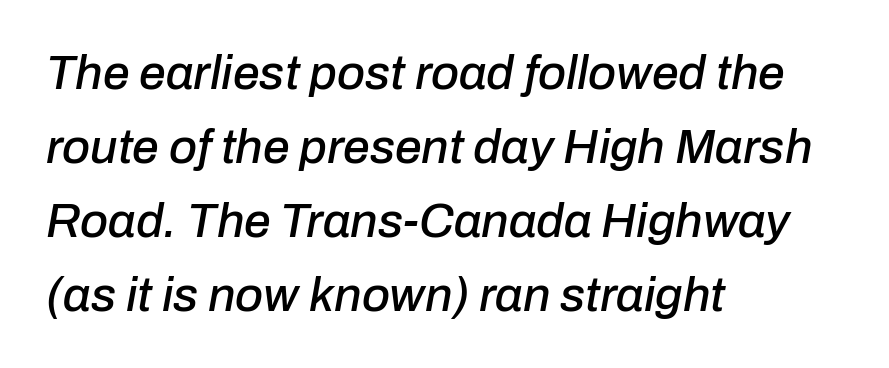
The image shows 48 px text type, italic (leaning right); set left-aligned, normal line spacing (1.54x), normal letter spacing, not underlined; low stroke contrast and a medium x-height.
